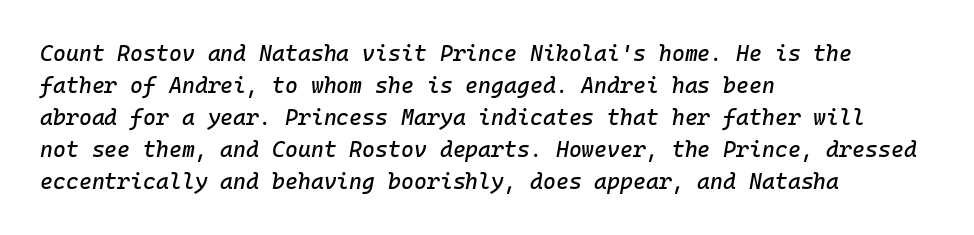
The image shows 22 px text type, italic (leaning right); set left-aligned, normal line spacing (1.45x), normal letter spacing, not underlined.
